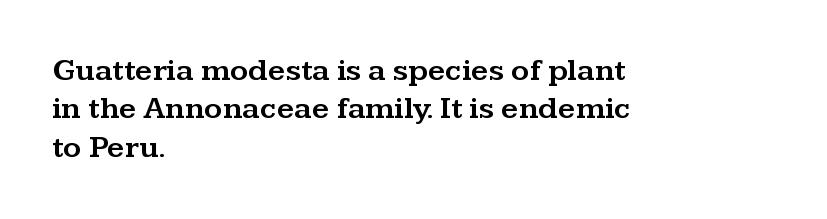
The image shows 31 px wide serif type, upright; set left-aligned, line spacing 1.24x, normal letter spacing, not underlined; medium stroke contrast and a medium x-height.
